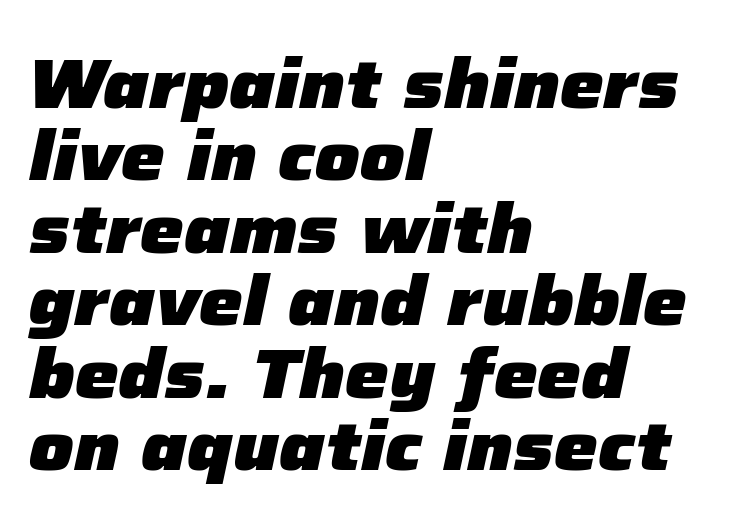
The passage shown is not underscored anywhere. No extra tracking has been applied to these lines. Is this a fixed-width face? No — the glyphs have proportional, varying widths. Would a proofreader flag this as italicized? Yes. The designer dialed line spacing down below the default. Thick stems and heavy bowls — unmistakably bold.
